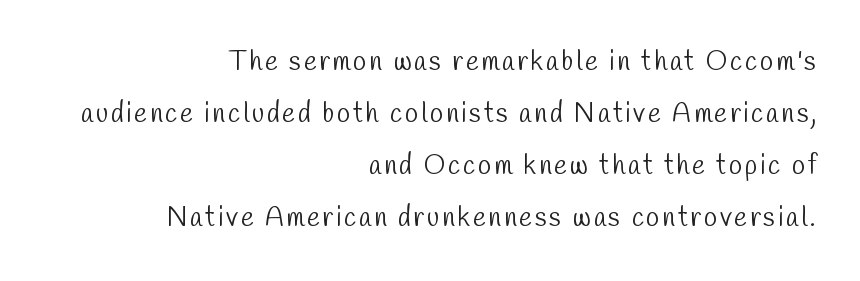
The image shows 27 px text type; set right-aligned, loose line spacing (1.92x), not underlined.
